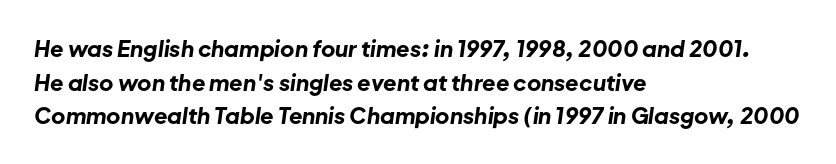
The image shows 22 px bold type, italic (leaning right); set left-aligned, normal line spacing (1.53x), normal letter spacing, not underlined.
